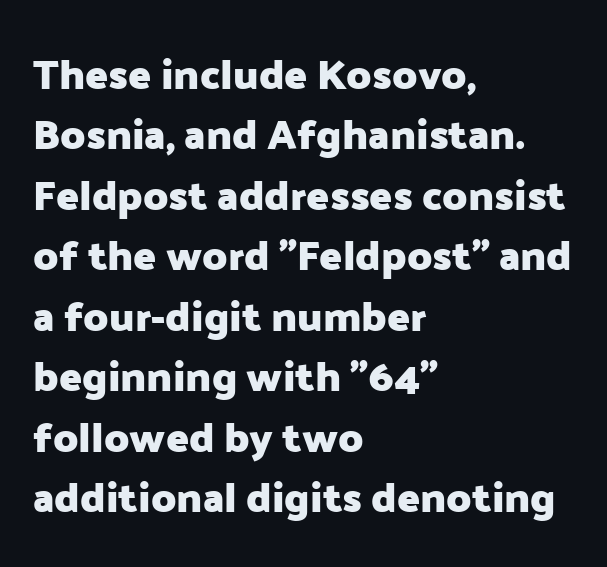
Q: Is the text bold? A: Yes.
Q: Is the text italic (slanted)? A: No, it is upright.
Q: Is the typeface a serif or a sans-serif typeface? A: Sans-serif.
Q: Is the text underlined? A: No.
Q: How is the paragraph aligned? A: Left-aligned.
Q: Is the spacing between letters normal or unusually wide? A: Normal.
Q: Is the spacing between lines tight, normal or loose? A: Normal.
Q: Width (condensed, normal, or wide)? A: Normal.
Q: Stroke contrast? A: Low.
Q: x-height? A: Medium.
Q: Monospaced? A: No.
